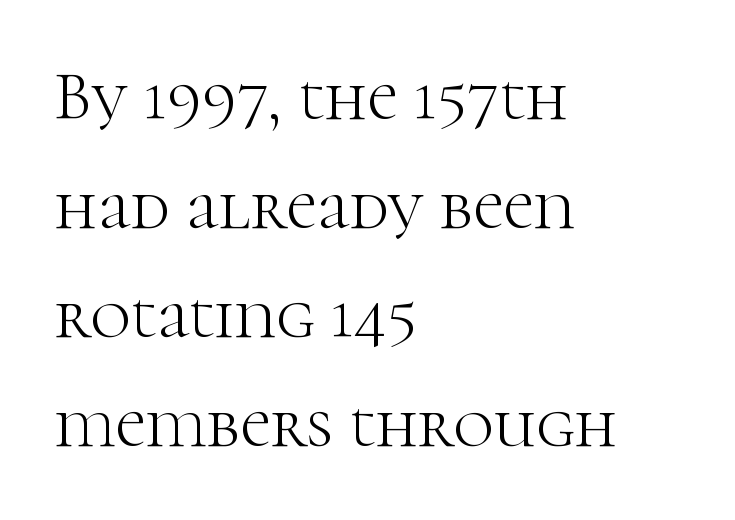
Bold? No — there's no thickening of the strokes. Line beginnings align vertically; line endings do not. The typeface chosen for these lines features serifs. The lettering holds an erect, upright posture throughout. Note the varied advance widths — an 'i' is clearly narrower than an 'm'.
